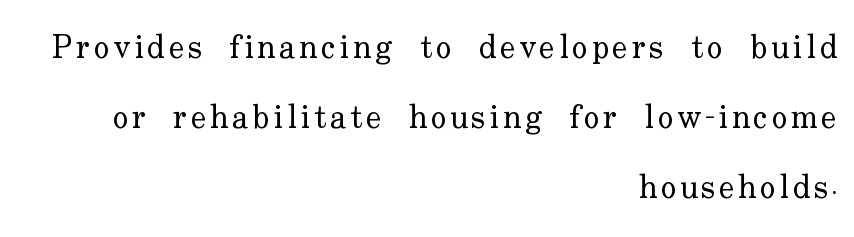
{"serif": "yes", "italic": "no", "bold": "no", "weight": "regular", "width": "normal", "stroke_contrast": "low", "x_height": "small", "monospaced": "no", "underline": "no", "align": "right", "line_spacing": "loose", "line_spacing_ratio": 2.12, "glyph_px": 33}
